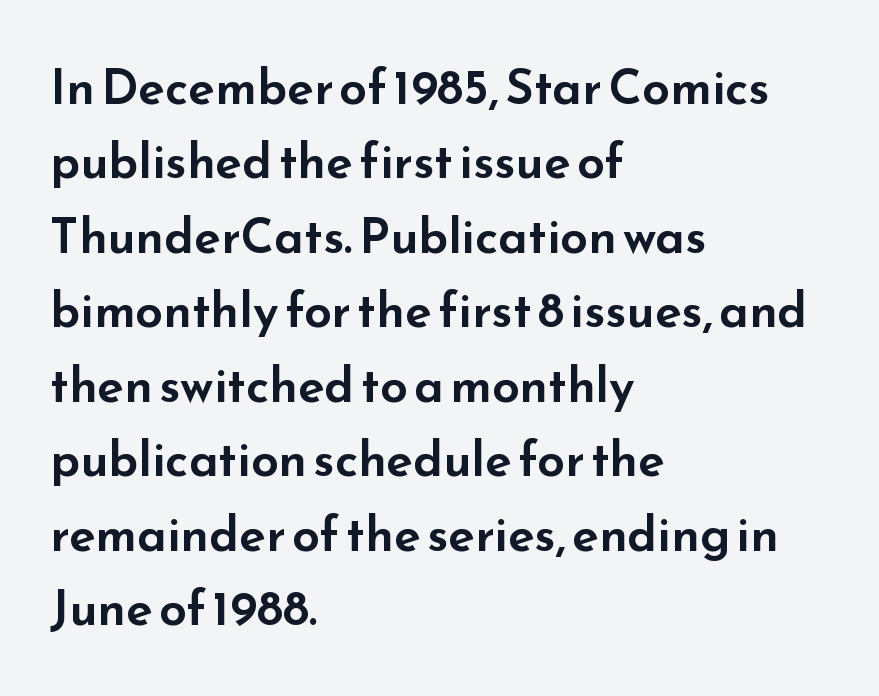
{"serif": "no", "italic": "no", "width": "wide", "stroke_contrast": "low", "x_height": "small", "monospaced": "no", "underline": "no", "align": "left", "line_spacing": "normal", "line_spacing_ratio": 1.52, "letter_spacing": "normal", "letter_spacing_em": 0.0, "glyph_px": 49}
